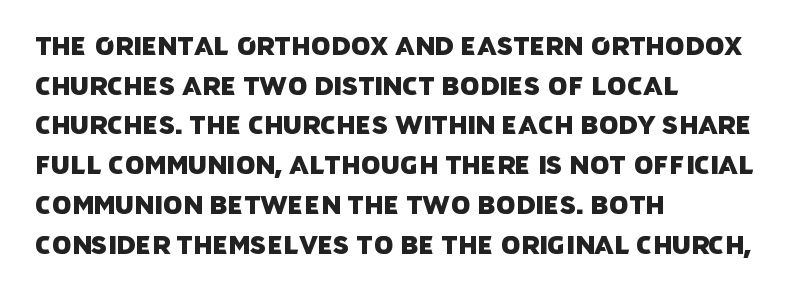
The lines in this sample share a left origin and differ only in where they stop. Honestly, the letter spacing is just normal — you wouldn't notice it. The line-height multiplier appears to be the usual default. Check under the words: just untouched page.
